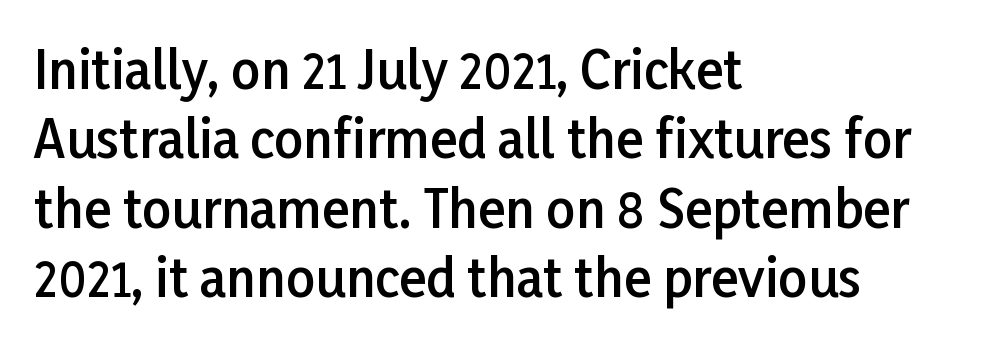
The image shows 51 px semibold sans-serif type, upright; set left-aligned, normal line spacing (1.36x), normal letter spacing, not underlined; low stroke contrast and a medium x-height.
